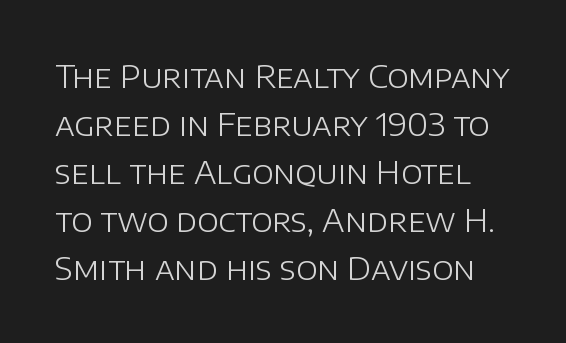
Q: Is the text bold? A: No.
Q: Is the text italic (slanted)? A: No, it is upright.
Q: Is the typeface a serif or a sans-serif typeface? A: Sans-serif.
Q: Is the text underlined? A: No.
Q: Is the spacing between letters normal or unusually wide? A: Normal.
Q: Is the spacing between lines tight, normal or loose? A: Normal.
Q: Width (condensed, normal, or wide)? A: Normal.
Q: Stroke contrast? A: Low.
Q: x-height? A: Large.
Q: Monospaced? A: No.
